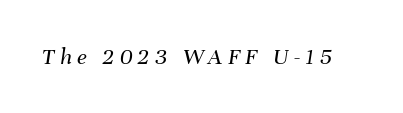
The image shows 24 px text type, italic (leaning right); set unusually wide letter spacing (+0.22 em), not underlined.
